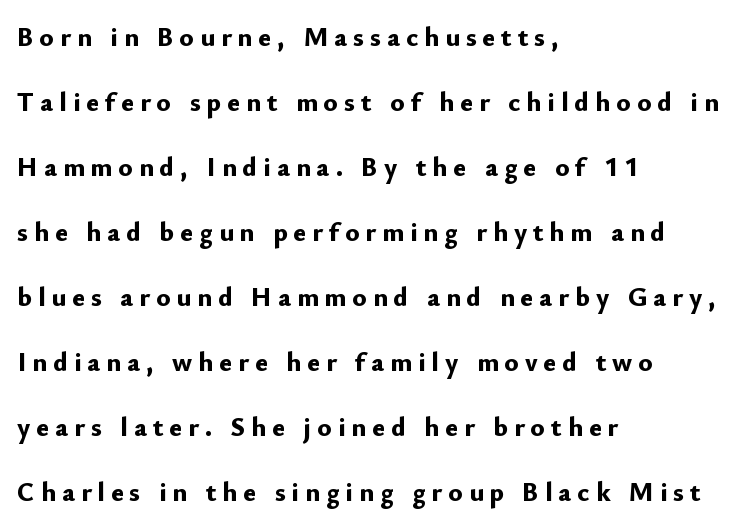
{"italic": "no", "bold": "yes", "underline": "no", "align": "left", "line_spacing": "loose", "line_spacing_ratio": 2.41, "letter_spacing": "wide", "letter_spacing_em": 0.22, "glyph_px": 27}
